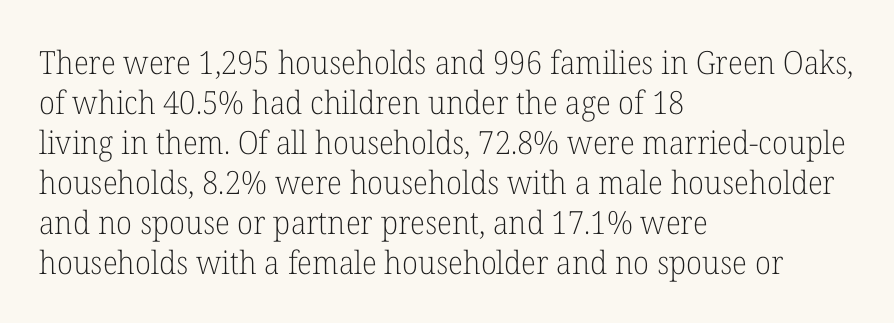
The lines in this sample share a left origin and differ only in where they stop. A light-to-regular cut is what we see here. Proportional: the letters do not fall into vertical columns. Little horizontal feet cap the strokes, marking this as serif type. Posture: upright roman. Compared with typical paragraphs, the rows here are spaced about the same.
